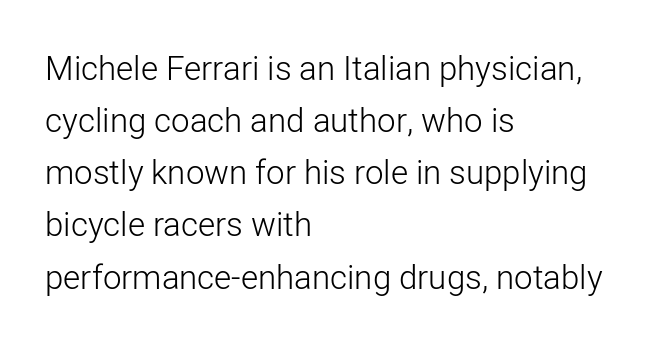
{"serif": "no", "italic": "no", "bold": "no", "weight": "light", "width": "normal", "stroke_contrast": "low", "x_height": "medium", "monospaced": "no", "underline": "no", "align": "left", "line_spacing": "normal", "line_spacing_ratio": 1.58, "letter_spacing": "normal", "letter_spacing_em": 0.0, "glyph_px": 33}
